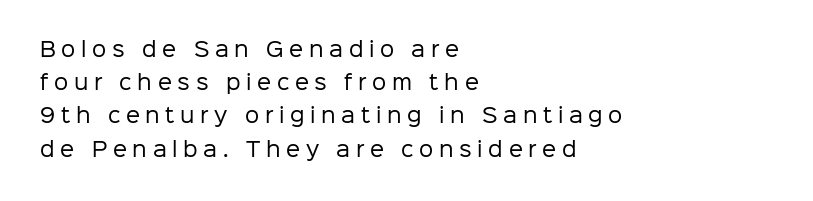
Q: Is the text bold? A: No.
Q: Is the text italic (slanted)? A: No, it is upright.
Q: Is the text underlined? A: No.
Q: How is the paragraph aligned? A: Left-aligned.
Q: Is the spacing between letters normal or unusually wide? A: Unusually wide.
Q: Is the spacing between lines tight, normal or loose? A: Normal.
